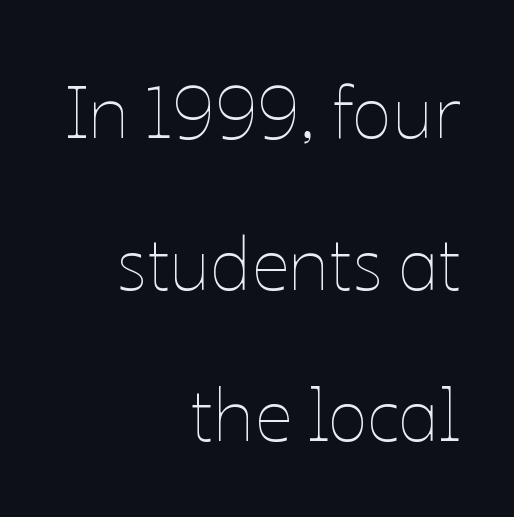
The lines are spread far apart with generous leading. Notice how the stems are strictly vertical — no italics here. These lines are rendered in a variable-pitch font. These lines are set flush right with a ragged left edge. The weight tops out at a normal text grade. This rendering leaves character spacing at its baseline value.
